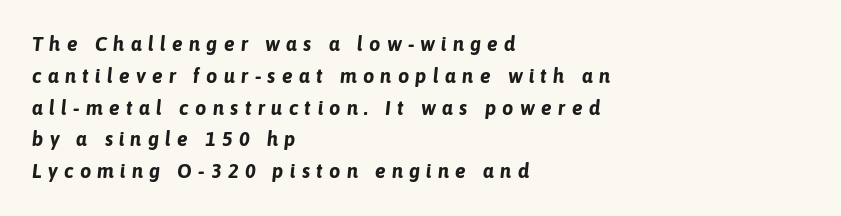
Q: Is the text bold? A: Yes.
Q: Is the text italic (slanted)? A: Yes, it leans right by about 6 degrees.
Q: Is the text underlined? A: No.
Q: How is the paragraph aligned? A: Left-aligned.
Q: Is the spacing between letters normal or unusually wide? A: Unusually wide.
Q: Is the spacing between lines tight, normal or loose? A: Normal.
